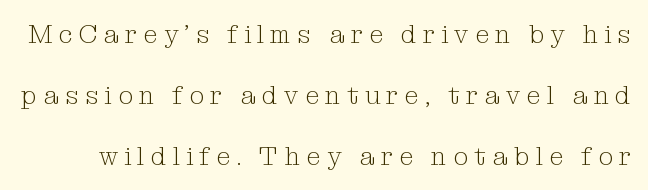
The strokes carry an ordinary text weight at most. Quick note: underline off. Characters follow at a spacing far wider than the type designer built in. Vertical strokes here are truly vertical. The rendering uses a large line-height, opening up the rows.
